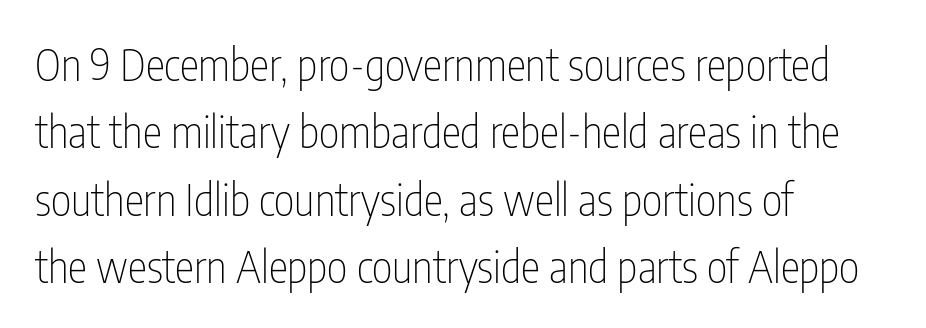
{"serif": "no", "italic": "no", "bold": "no", "weight": "thin", "width": "condensed", "stroke_contrast": "low", "x_height": "medium", "monospaced": "no", "underline": "no", "align": "left", "line_spacing": "normal", "line_spacing_ratio": 1.53, "letter_spacing": "normal", "letter_spacing_em": 0.0, "glyph_px": 44}
